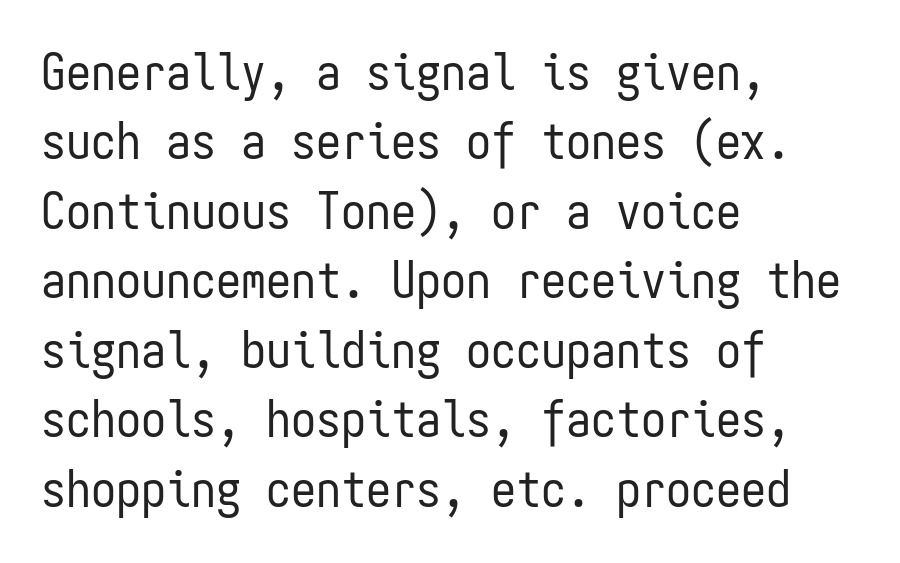
{"serif": "no", "italic": "no", "bold": "no", "weight": "regular", "width": "condensed", "stroke_contrast": "low", "x_height": "medium", "monospaced": "yes", "underline": "no", "align": "left", "line_spacing": "normal", "line_spacing_ratio": 1.39, "letter_spacing": "normal", "letter_spacing_em": 0.0, "glyph_px": 50}
